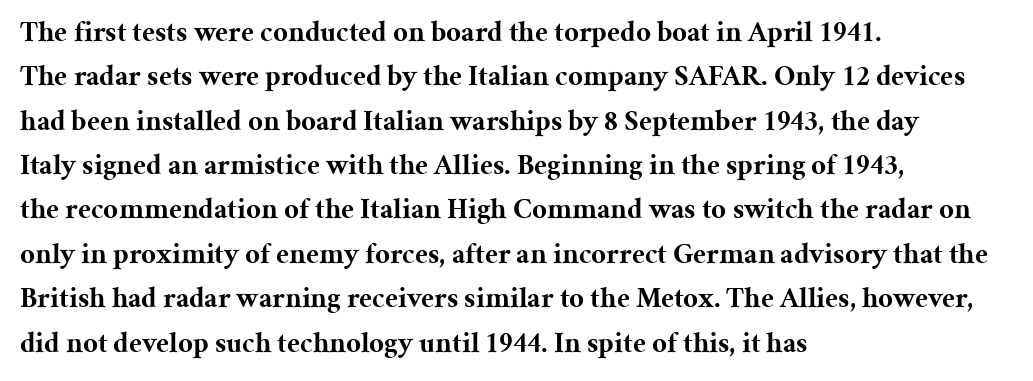
The image shows 29 px bold serif type, upright; set left-aligned, normal line spacing (1.53x), normal letter spacing, not underlined; medium stroke contrast and a medium x-height.
